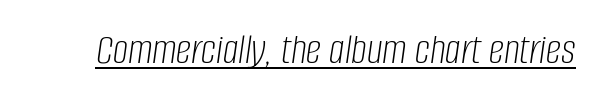
Q: Is the text bold? A: No.
Q: Is the text italic (slanted)? A: Yes, it leans right by about 8 degrees.
Q: Is the text underlined? A: Yes.
Q: Is the spacing between letters normal or unusually wide? A: Normal.
Q: Width (condensed, normal, or wide)? A: Condensed.
Q: Stroke contrast? A: Low.
Q: x-height? A: Large.
Q: Monospaced? A: No.
